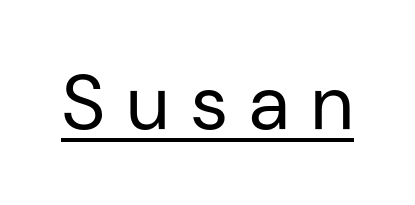
{"serif": "no", "italic": "no", "bold": "no", "weight": "regular", "width": "normal", "stroke_contrast": "low", "x_height": "medium", "monospaced": "no", "underline": "yes", "letter_spacing": "wide", "letter_spacing_em": 0.26, "glyph_px": 77}
